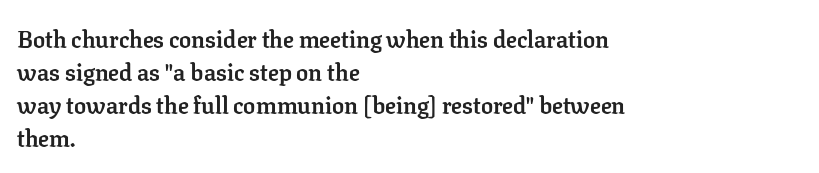
{"italic": "no", "bold": "yes", "underline": "no", "align": "left", "line_spacing": "normal", "line_spacing_ratio": 1.38, "letter_spacing": "normal", "letter_spacing_em": 0.0, "glyph_px": 24}
